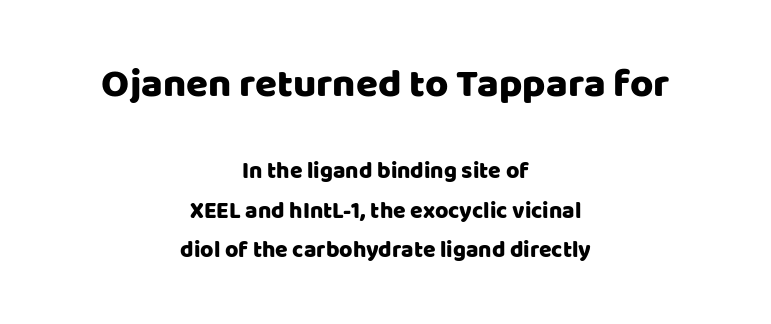
The image shows 40 px sans-serif type, upright; set centered, line spacing 1.71x, normal letter spacing, not underlined; the first (top) block is 1.74x larger; low stroke contrast and a large x-height.
